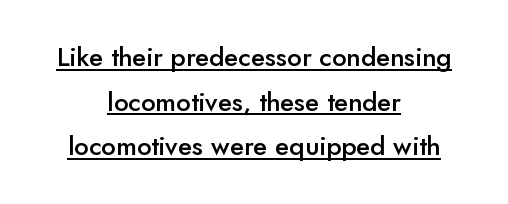
Q: Is the text bold? A: Semi-bold.
Q: Is the text italic (slanted)? A: No, it is upright.
Q: Is the text underlined? A: Yes.
Q: How is the paragraph aligned? A: Centered.
Q: Is the spacing between letters normal or unusually wide? A: Normal.
